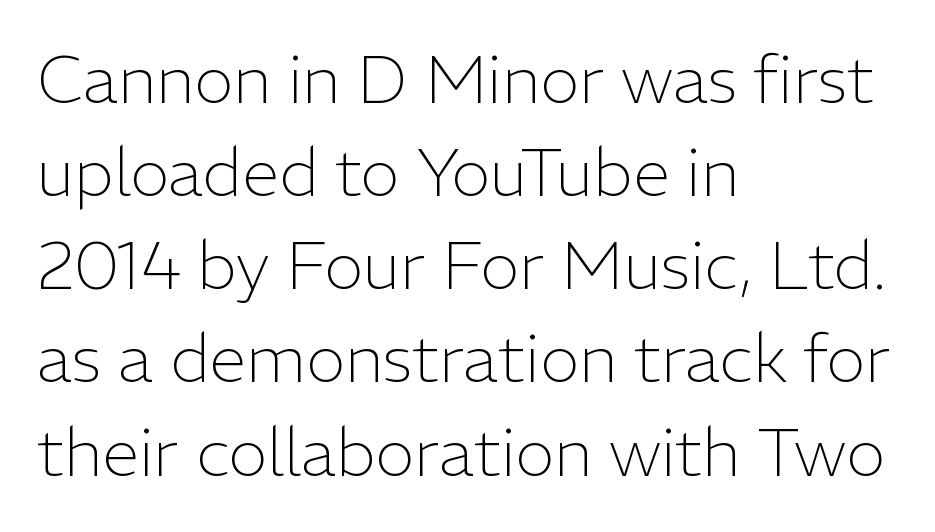
The font family rendered here belongs to the sans-serif group. The letterforms sit at book weight or below. Rendered with straight, roman letterforms. The words here are not underlined.
